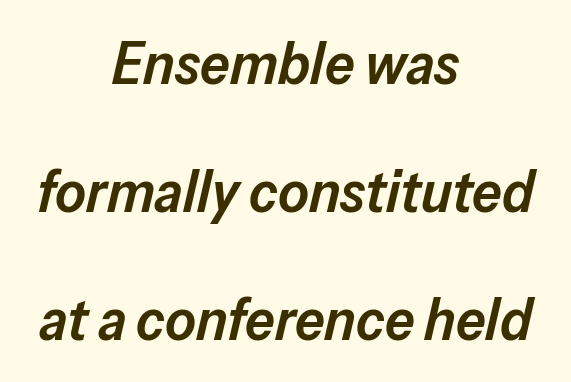
The characters look somewhat weighty, a semibold short of true bold. Letter spacing: default. Beneath every word, the page is bare. You could not count columns in this text — the font is proportionally spaced.
